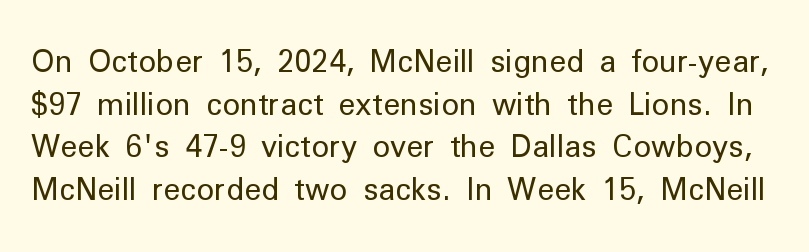
Do the characters align in a grid? No, the font is proportional. Stems here are at most as thick as an everyday book face. Style check: upright. Summary of vertical rhythm: regular, with standard interline spacing. Typographically, this falls in the sans-serif category. Tracking value appears to be zero — textbook default spacing.
